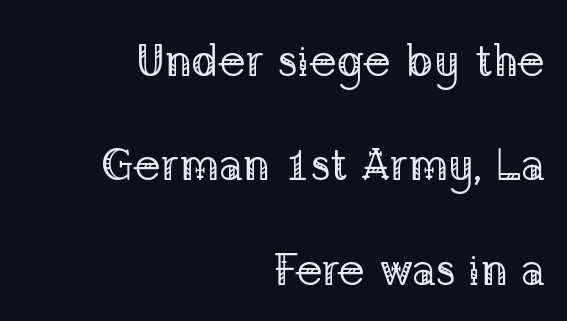
The text was rendered using a seriffed face with decorative stroke endings. A typesetter would call this zero additional tracking. Right-aligned paragraph, ragged on the left. Check the space under the baseline: it is left empty. A typesetter would call this proportional, since set widths differ per character. Upright lettering throughout.
